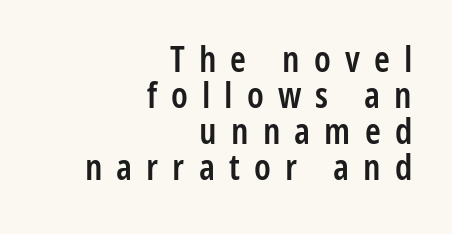
{"serif": "no", "italic": "no", "bold": "semi", "weight": "semibold", "width": "condensed", "stroke_contrast": "low", "x_height": "medium", "monospaced": "no", "underline": "no", "align": "right", "line_spacing": "tight", "line_spacing_ratio": 1.0, "letter_spacing": "wide", "letter_spacing_em": 0.39, "glyph_px": 36}
